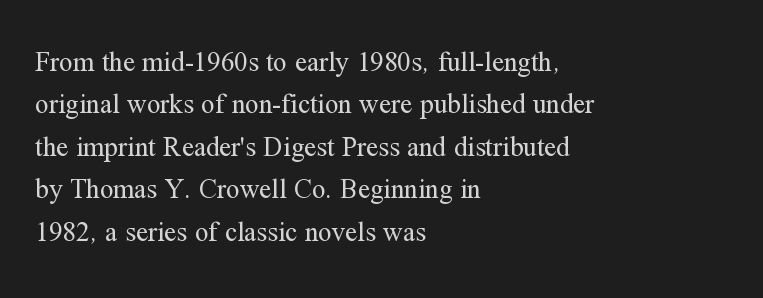
Characters follow at the spacing the type designer built in. Where is the straight margin? On the left. Weight: regular or lighter. Check the space under the baseline: it is left empty. Each new line begins a customary step beneath the previous one.
